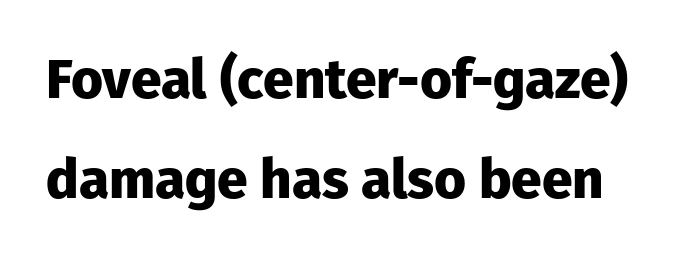
{"serif": "no", "italic": "no", "bold": "yes", "weight": "heavy", "width": "normal", "stroke_contrast": "low", "x_height": "medium", "monospaced": "no", "underline": "no", "line_spacing_ratio": 1.81, "letter_spacing": "normal", "letter_spacing_em": 0.0, "glyph_px": 55}
